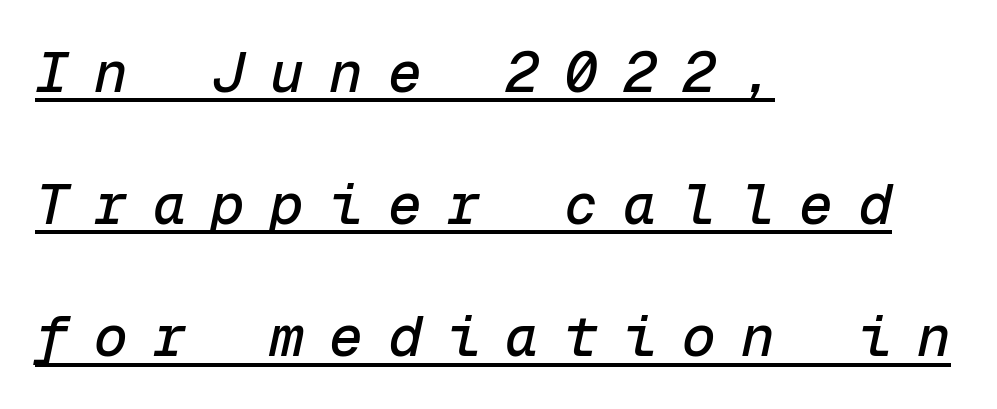
The font's italic variant was chosen for this text. Interline gaps are noticeably wide in this sample. Characters follow at a spacing far wider than the type designer built in. The rendering uses typewriter-style spacing with identical character cells. This is underlined copy, the kind a proofreader might mark for attention.
